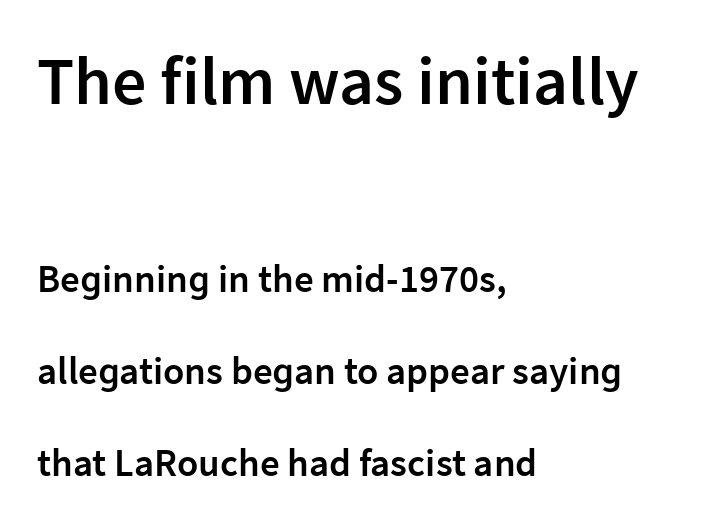
Q: Is the text bold? A: Semi-bold.
Q: Is the text italic (slanted)? A: No, it is upright.
Q: Is the typeface a serif or a sans-serif typeface? A: Sans-serif.
Q: Is the text underlined? A: No.
Q: How is the paragraph aligned? A: Left-aligned.
Q: Is the spacing between letters normal or unusually wide? A: Normal.
Q: Is the spacing between lines tight, normal or loose? A: Loose.
Q: Which block of text is set in a larger size, the first (top) or the second (bottom)? A: The first (top) one.
Q: Width (condensed, normal, or wide)? A: Normal.
Q: Stroke contrast? A: Low.
Q: x-height? A: Medium.
Q: Monospaced? A: No.
